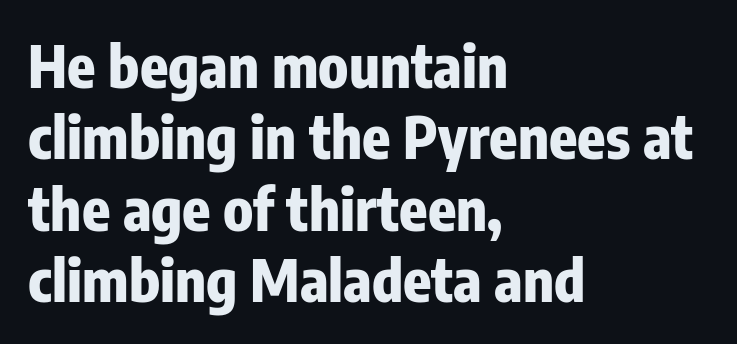
Q: Is the text bold? A: Yes.
Q: Is the text italic (slanted)? A: No, it is upright.
Q: Is the typeface a serif or a sans-serif typeface? A: Sans-serif.
Q: Is the text underlined? A: No.
Q: How is the paragraph aligned? A: Left-aligned.
Q: Is the spacing between letters normal or unusually wide? A: Normal.
Q: Width (condensed, normal, or wide)? A: Condensed.
Q: Stroke contrast? A: Low.
Q: x-height? A: Medium.
Q: Monospaced? A: No.
